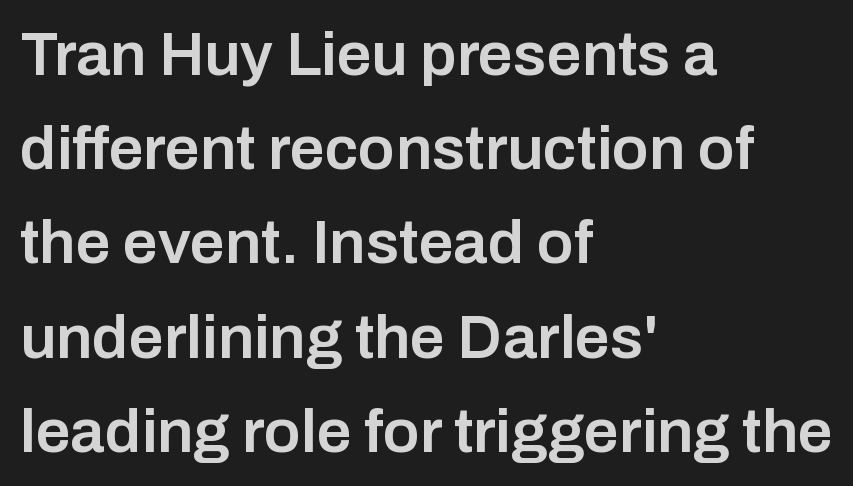
Q: Is the text bold? A: Semi-bold.
Q: Is the text italic (slanted)? A: No, it is upright.
Q: Is the typeface a serif or a sans-serif typeface? A: Sans-serif.
Q: Is the text underlined? A: No.
Q: How is the paragraph aligned? A: Left-aligned.
Q: Is the spacing between letters normal or unusually wide? A: Normal.
Q: Is the spacing between lines tight, normal or loose? A: Normal.
Q: Width (condensed, normal, or wide)? A: Normal.
Q: Stroke contrast? A: Low.
Q: x-height? A: Medium.
Q: Monospaced? A: No.
